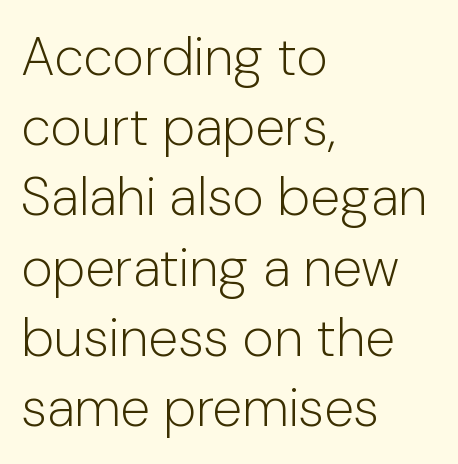
In CSS terms this would be text-align: left. No extra tracking has been applied to these lines. The space between consecutive lines is moderate. Every stem runs plumb, perpendicular to the baseline.
